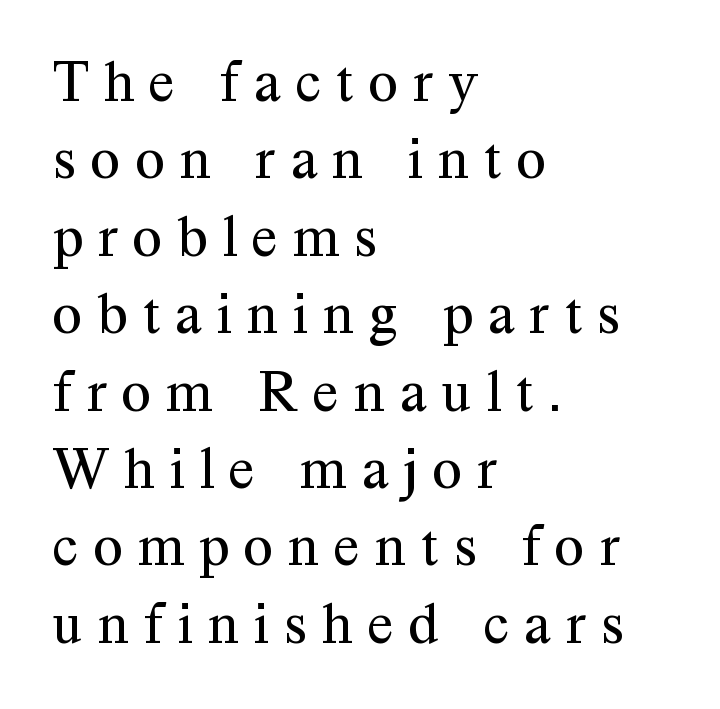
Tracking value appears strongly positive — letters spread wide. Regarding leading, the lines here are spaced in the standard way. A quiet, ordinary-to-light weight characterises the typeface. Teacher's note: observe the even left margin — that is flush-left alignment. Here the designer chose a conventional face with non-uniform glyph widths. The text was rendered using a seriffed face with decorative stroke endings.
